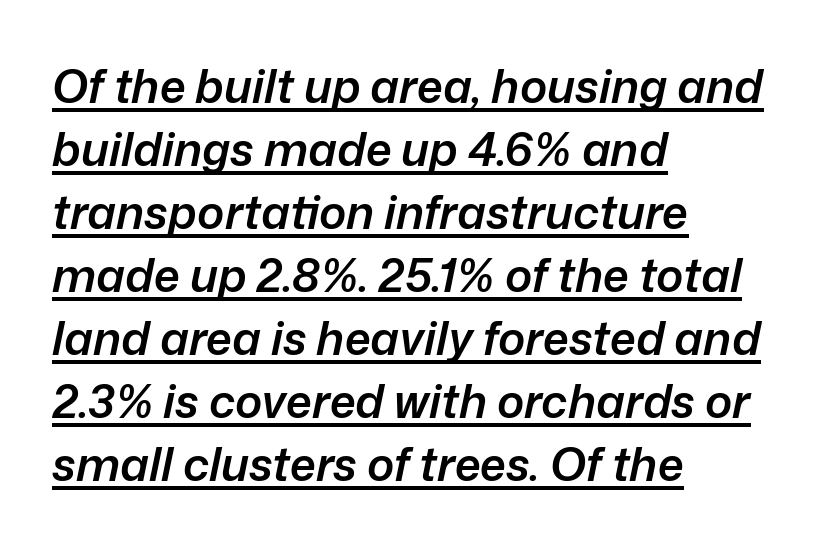
A typesetter would call this proportional, since set widths differ per character. The face used here has a pronounced slope to its letters. The rows are spaced the way most documents space them. Inter-character spacing is left at the font's built-in metrics.
